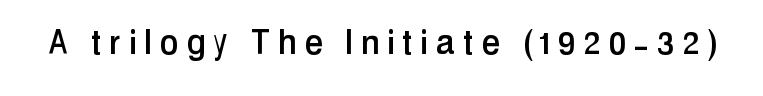
{"serif": "no", "italic": "no", "width": "condensed", "stroke_contrast": "low", "x_height": "medium", "monospaced": "no", "underline": "no", "letter_spacing": "wide", "letter_spacing_em": 0.23, "glyph_px": 41}
